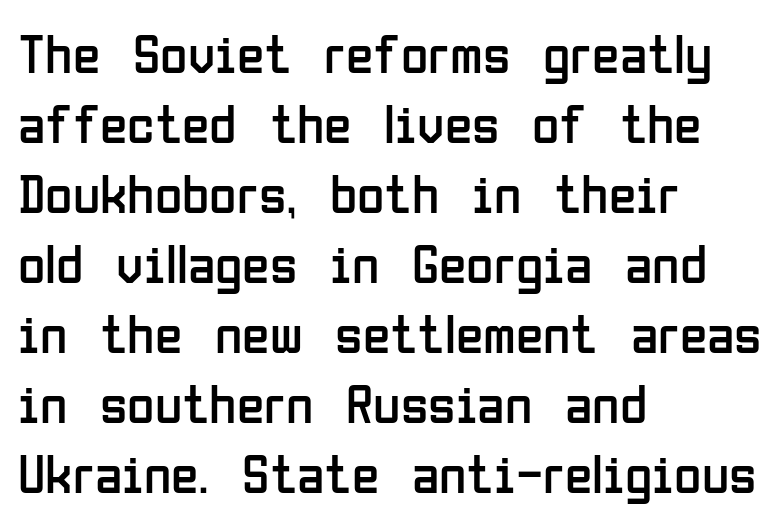
A student would call this left alignment; a typographer would say flush left, rag right. A typesetter would call this proportional, since set widths differ per character. Designer's note — italics off, roman on. Glyph-to-glyph distance matches everyday printed text.
